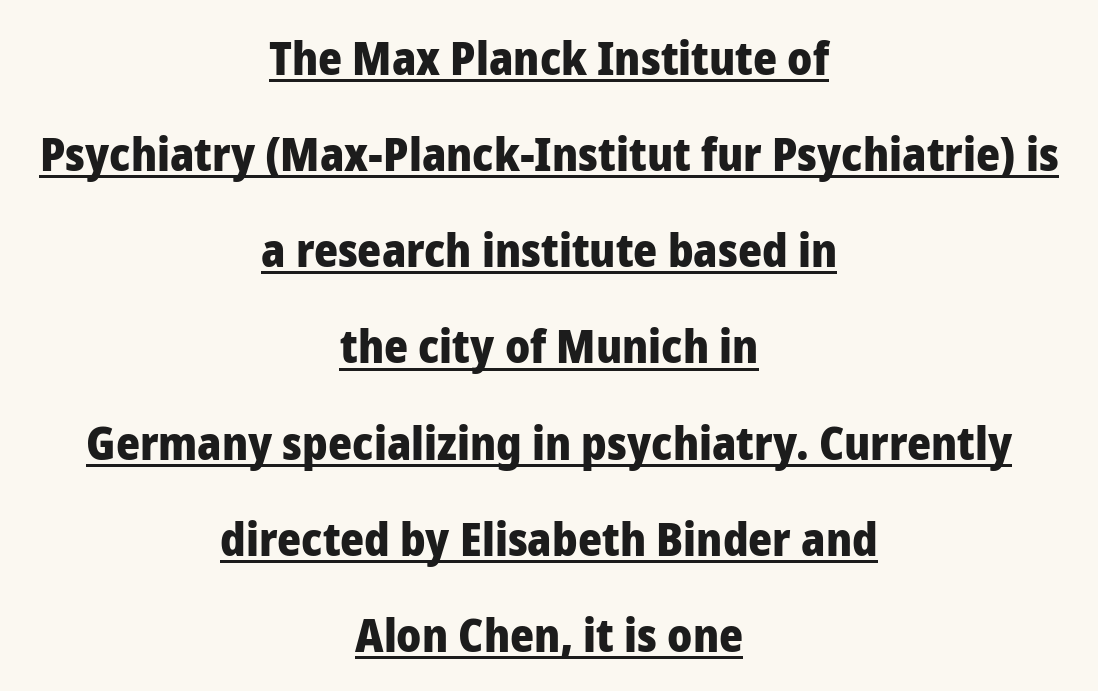
{"serif": "no", "italic": "no", "bold": "yes", "weight": "heavy", "width": "normal", "stroke_contrast": "low", "x_height": "medium", "monospaced": "no", "underline": "yes", "align": "center", "line_spacing": "loose", "line_spacing_ratio": 2.09, "letter_spacing": "normal", "letter_spacing_em": 0.0, "glyph_px": 46}
